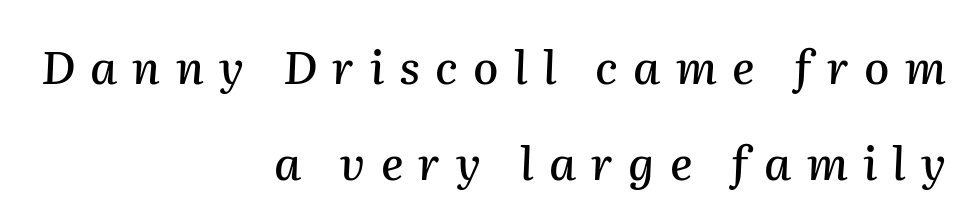
The image shows 46 px text type, italic (leaning right); set right-aligned, loose line spacing (2.08x), unusually wide letter spacing (+0.33 em), not underlined; medium stroke contrast and a medium x-height.
